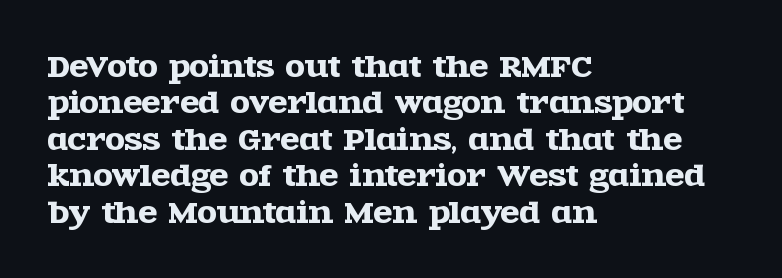
{"serif": "yes", "italic": "no", "width": "wide", "x_height": "large", "monospaced": "no", "underline": "no", "align": "left", "line_spacing": "normal", "line_spacing_ratio": 1.3, "letter_spacing": "normal", "letter_spacing_em": 0.0, "glyph_px": 28}
